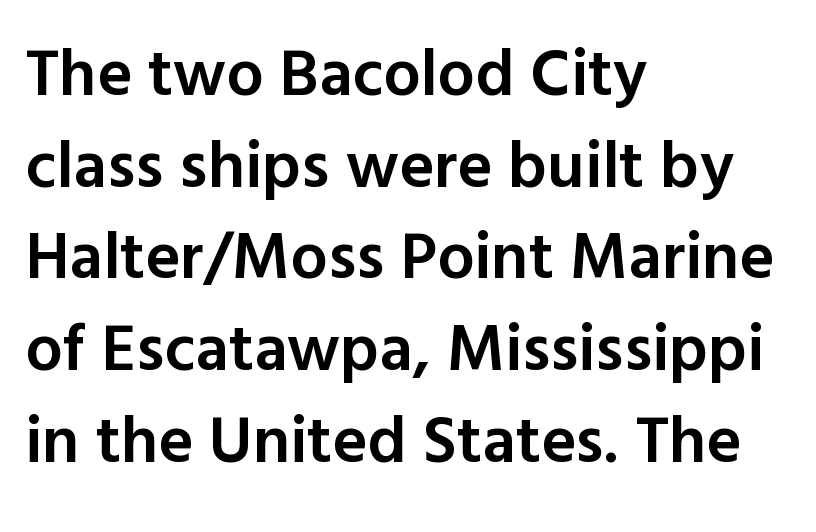
Q: Is the text bold? A: Semi-bold.
Q: Is the text italic (slanted)? A: No, it is upright.
Q: Is the typeface a serif or a sans-serif typeface? A: Sans-serif.
Q: Is the text underlined? A: No.
Q: How is the paragraph aligned? A: Left-aligned.
Q: Is the spacing between letters normal or unusually wide? A: Normal.
Q: Is the spacing between lines tight, normal or loose? A: Normal.
Q: Width (condensed, normal, or wide)? A: Normal.
Q: x-height? A: Medium.
Q: Monospaced? A: No.
